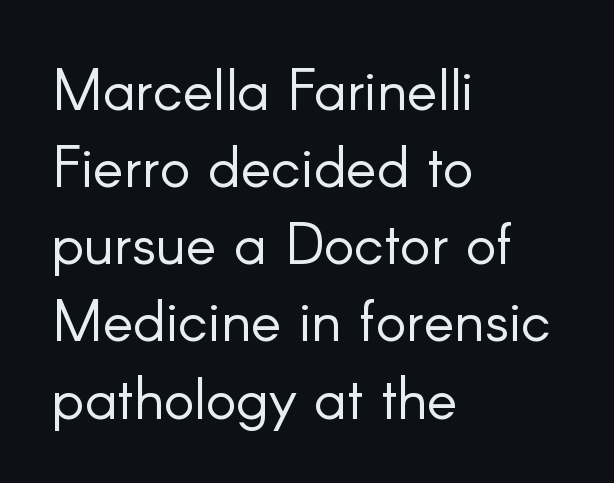
The image shows 58 px light sans-serif type, upright; set left-aligned, normal line spacing (1.33x), normal letter spacing, not underlined; low stroke contrast and a small x-height.
